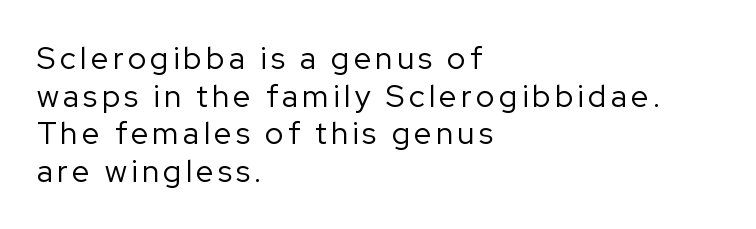
The baseline area is clear. The weight would be labelled regular, book, light, or lighter still. Line beginnings align vertically; line endings do not. Think of a printed novel: that variable character pitch is what you see here.
